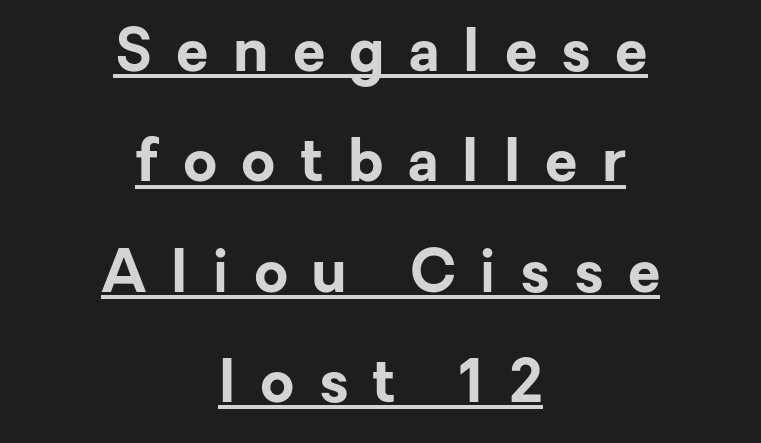
{"serif": "no", "italic": "no", "bold": "yes", "weight": "bold", "width": "normal", "stroke_contrast": "low", "x_height": "medium", "monospaced": "no", "underline": "yes", "align": "center", "line_spacing_ratio": 1.87, "letter_spacing": "wide", "letter_spacing_em": 0.41, "glyph_px": 59}
